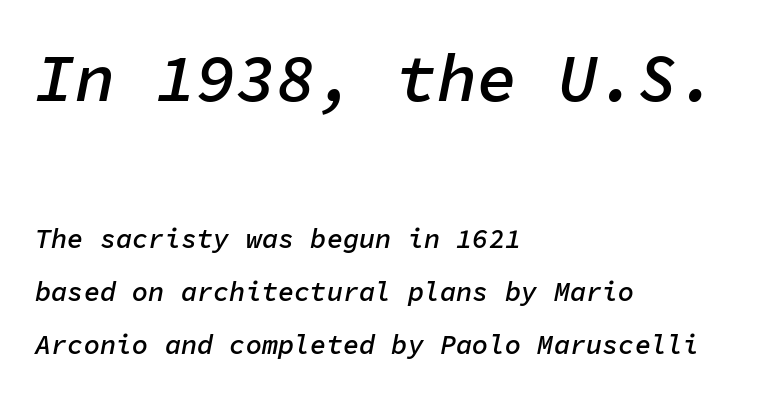
{"italic": "yes", "lean": "right", "slant_degrees": 11, "bold": "semi", "weight": "semibold", "width": "normal", "stroke_contrast": "low", "x_height": "medium", "monospaced": "yes", "underline": "no", "align": "left", "line_spacing": "loose", "line_spacing_ratio": 1.97, "letter_spacing": "normal", "letter_spacing_em": 0.0, "larger_block": "first", "size_ratio": 2.48, "glyph_px": 67}
